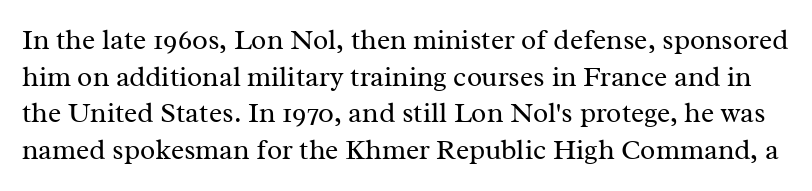
{"serif": "yes", "italic": "no", "bold": "no", "weight": "regular", "width": "normal", "stroke_contrast": "medium", "x_height": "medium", "monospaced": "no", "underline": "no", "line_spacing": "normal", "line_spacing_ratio": 1.31, "letter_spacing": "normal", "letter_spacing_em": 0.0, "glyph_px": 28}
